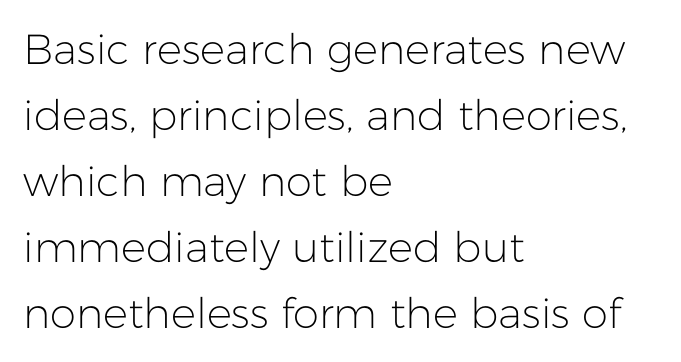
{"serif": "no", "italic": "no", "bold": "no", "weight": "light", "width": "normal", "stroke_contrast": "low", "x_height": "medium", "monospaced": "no", "underline": "no", "align": "left", "line_spacing": "normal", "line_spacing_ratio": 1.57, "letter_spacing": "normal", "letter_spacing_em": 0.0, "glyph_px": 42}
